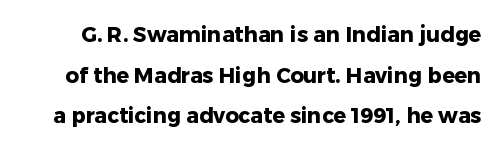
The words here are not underlined. Summary of weight: heavy, a full bold. Honestly, the rows look like they've been pulled way apart. How are the letters spaced? Ordinarily, with no added tracking. In terms of posture, this sample is upright.
